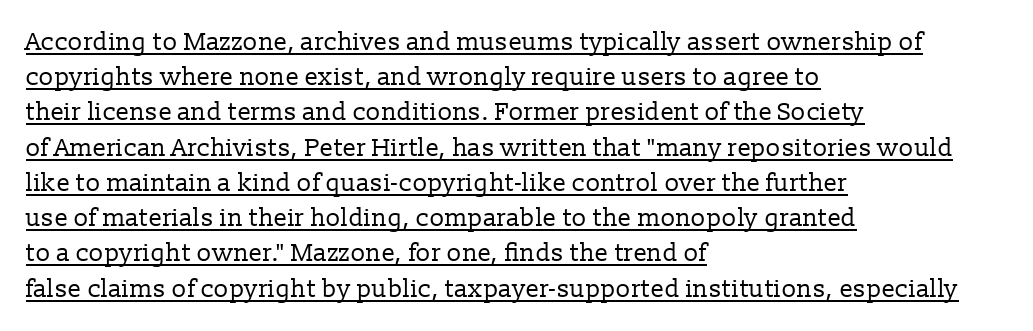
{"italic": "no", "bold": "no", "underline": "yes", "align": "left", "line_spacing": "normal", "line_spacing_ratio": 1.41, "letter_spacing": "normal", "letter_spacing_em": 0.0, "glyph_px": 25}
